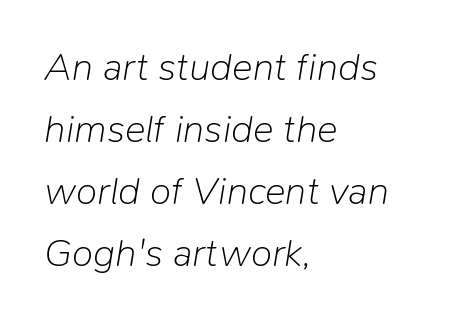
The image shows 39 px light type, italic (leaning right); set left-aligned, normal line spacing (1.59x), normal letter spacing, not underlined; low stroke contrast and a medium x-height.
